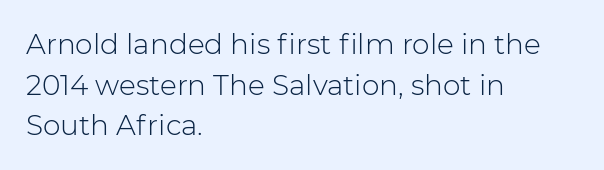
The image shows 28 px light sans-serif type, upright; set left-aligned, normal line spacing (1.45x), normal letter spacing, not underlined; low stroke contrast and a medium x-height.
